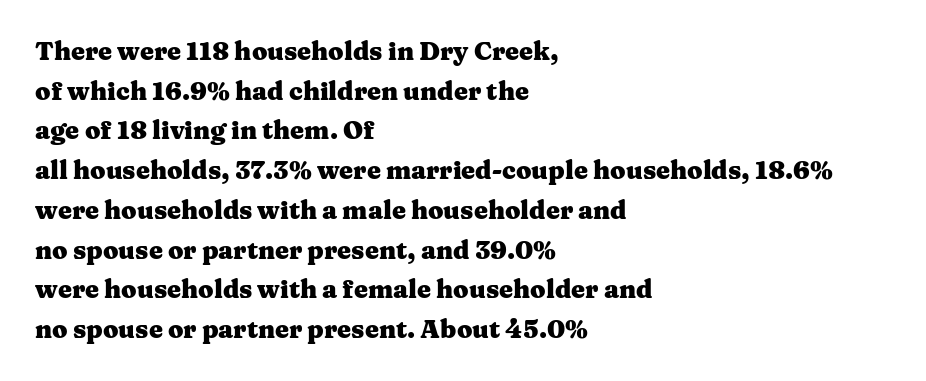
Q: Is the text bold? A: Yes.
Q: Is the text italic (slanted)? A: No, it is upright.
Q: Is the text underlined? A: No.
Q: How is the paragraph aligned? A: Left-aligned.
Q: Is the spacing between letters normal or unusually wide? A: Normal.
Q: Is the spacing between lines tight, normal or loose? A: Normal.
